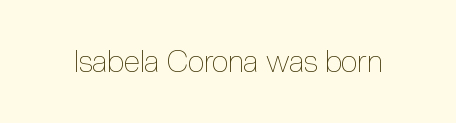
The image shows 30 px thin, condensed type, upright; set normal letter spacing, not underlined; a medium x-height.
